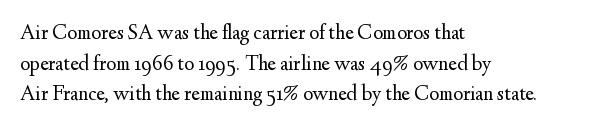
Q: Is the text bold? A: No.
Q: Is the text italic (slanted)? A: No, it is upright.
Q: Is the text underlined? A: No.
Q: How is the paragraph aligned? A: Left-aligned.
Q: Is the spacing between letters normal or unusually wide? A: Normal.
Q: Is the spacing between lines tight, normal or loose? A: Normal.
